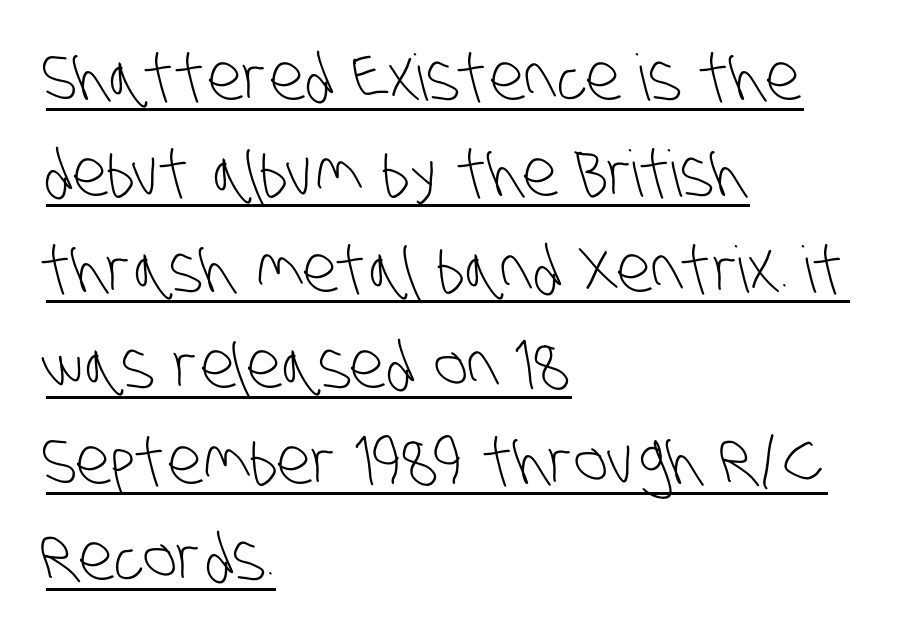
The image shows 64 px light, condensed sans-serif type; set left-aligned, normal line spacing (1.5x), normal letter spacing, underlined; low stroke contrast and a large x-height.
